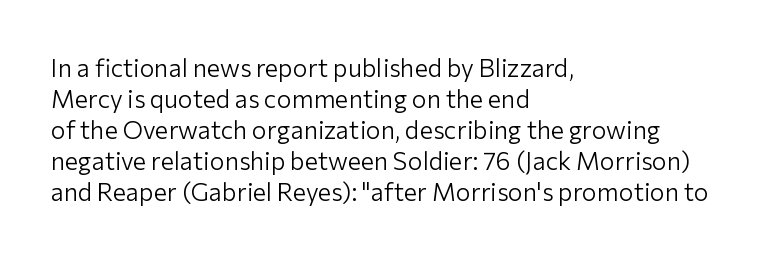
{"italic": "no", "bold": "no", "underline": "no", "align": "left", "line_spacing_ratio": 1.24, "letter_spacing": "normal", "letter_spacing_em": 0.0, "glyph_px": 25}
